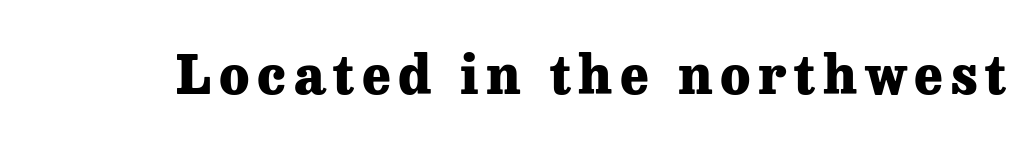
Q: Is the text bold? A: Yes.
Q: Is the text italic (slanted)? A: No, it is upright.
Q: Is the typeface a serif or a sans-serif typeface? A: Serif.
Q: Is the text underlined? A: No.
Q: Width (condensed, normal, or wide)? A: Normal.
Q: Stroke contrast? A: Low.
Q: x-height? A: Medium.
Q: Monospaced? A: No.
